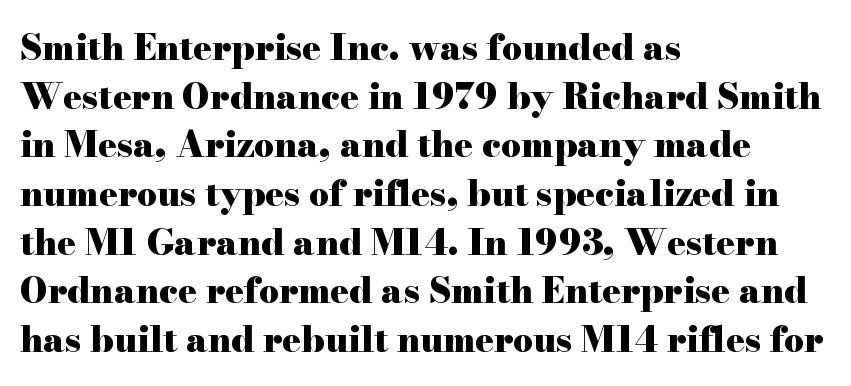
The face used here is proportionally spaced, like ordinary book or web type. The text was rendered using a seriffed face with decorative stroke endings. The lettering stays uniformly vertical, giving the passage a roman look. If you drew a ruler down the left edge, every line would touch it.
